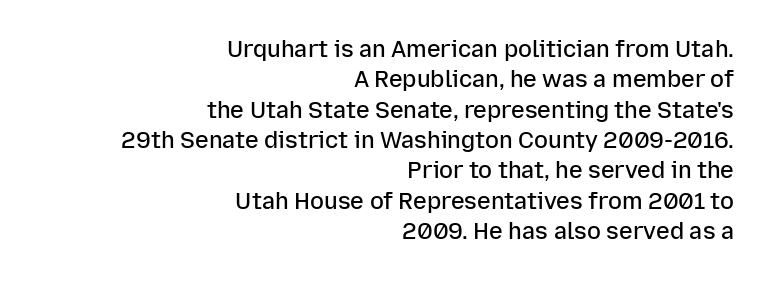
The rows are spaced the way most documents space them. In CSS terms this would be text-align: right. Nope, not italic — everything's standing straight. Underline: absent. Caption: standard tracking, unaltered. This is moderately heavy type, rendered in semibold.
